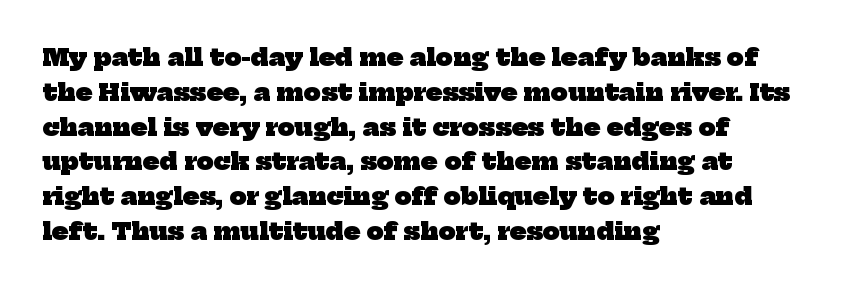
{"bold": "yes", "underline": "no", "align": "left", "line_spacing": "normal", "line_spacing_ratio": 1.45, "letter_spacing": "normal", "letter_spacing_em": 0.0, "glyph_px": 24}
